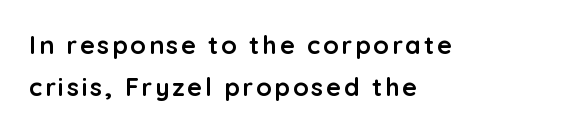
{"italic": "no", "bold": "yes", "underline": "no", "align": "left", "line_spacing": "normal", "line_spacing_ratio": 1.67, "glyph_px": 25}
